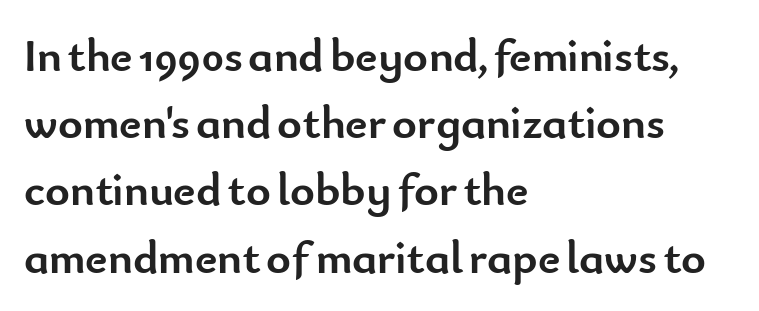
{"serif": "no", "italic": "no", "bold": "yes", "weight": "semibold", "width": "normal", "stroke_contrast": "low", "x_height": "small", "monospaced": "no", "underline": "no", "align": "left", "line_spacing": "normal", "line_spacing_ratio": 1.43, "letter_spacing": "normal", "letter_spacing_em": 0.0, "glyph_px": 47}
